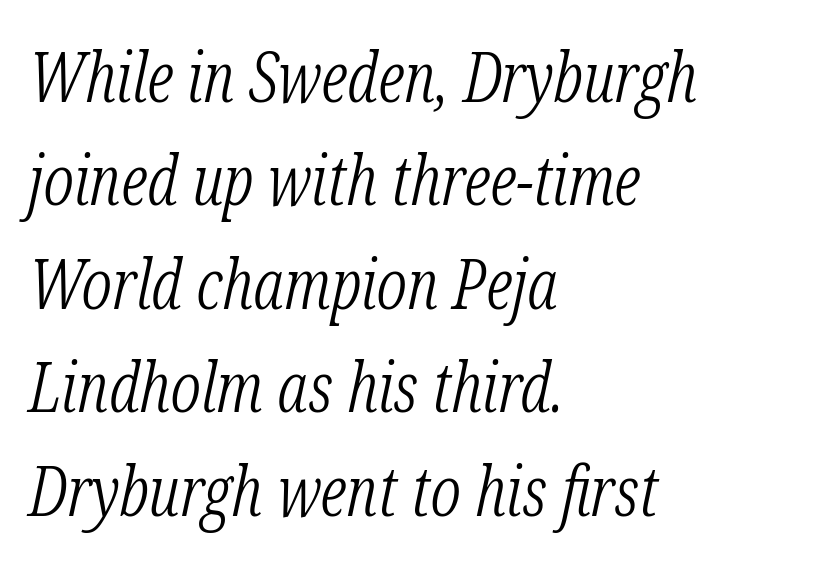
The image shows 69 px light, condensed serif type, italic (leaning right); set left-aligned, normal line spacing (1.5x), normal letter spacing, not underlined; low stroke contrast and a medium x-height.
